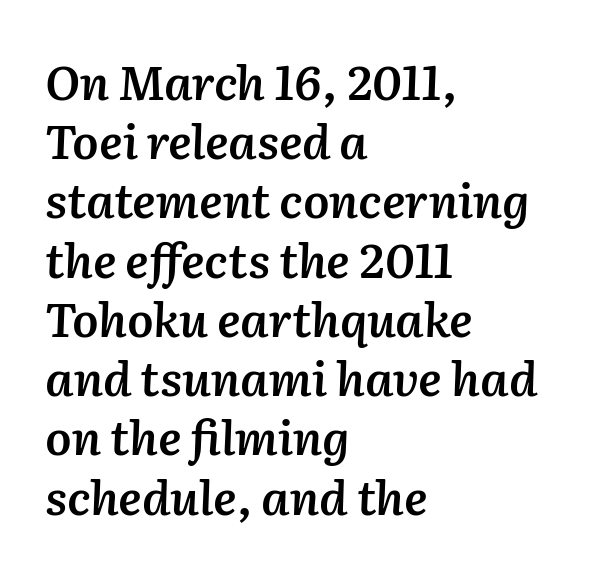
{"italic": "yes", "lean": "right", "slant_degrees": 2, "bold": "semi", "weight": "semibold", "width": "normal", "stroke_contrast": "medium", "x_height": "medium", "monospaced": "no", "underline": "no", "align": "left", "line_spacing": "normal", "line_spacing_ratio": 1.26, "letter_spacing": "normal", "letter_spacing_em": 0.0, "glyph_px": 47}
